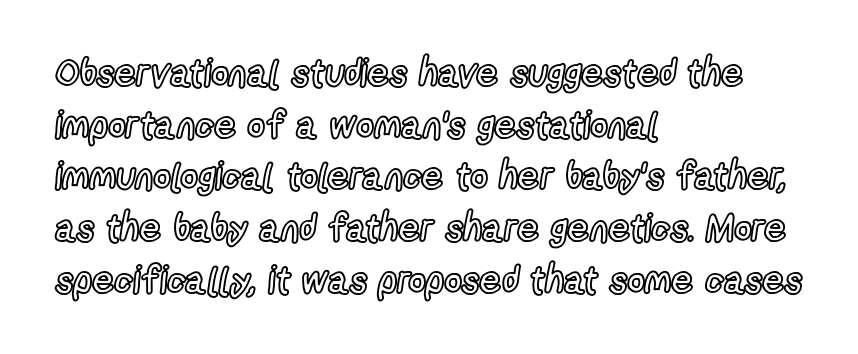
Tracking value appears to be zero — textbook default spacing. Notice how the passage keeps a crisp vertical edge on the left only. The lines sit at an ordinary, default distance from one another. The glyphs are unaccompanied by any horizontal stroke below them.
